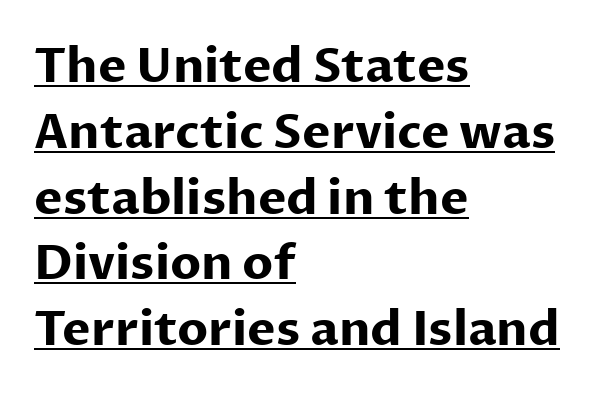
The image shows 48 px bold sans-serif type, upright; set left-aligned, normal line spacing (1.37x), normal letter spacing, underlined; low stroke contrast and a medium x-height.
